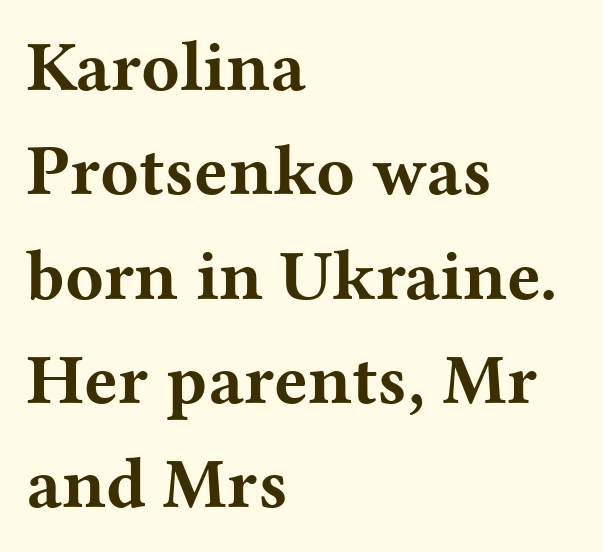
You'd pick this weight for a headline — it's a proper bold. In CSS terms this would be text-align: left. Each letter keeps its own natural width here, so spacing adapts to shape. This sample uses plain, unmodified letter spacing. Students, observe: this is what conventionally led text looks like. No italicization has been applied; the sample stays upright.
